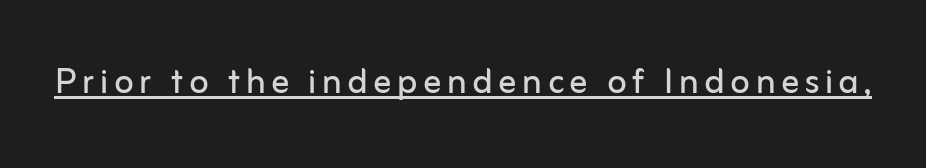
Q: Is the text bold? A: No.
Q: Is the text italic (slanted)? A: No, it is upright.
Q: Is the typeface a serif or a sans-serif typeface? A: Sans-serif.
Q: Is the text underlined? A: Yes.
Q: Width (condensed, normal, or wide)? A: Normal.
Q: Stroke contrast? A: Low.
Q: x-height? A: Medium.
Q: Monospaced? A: No.
